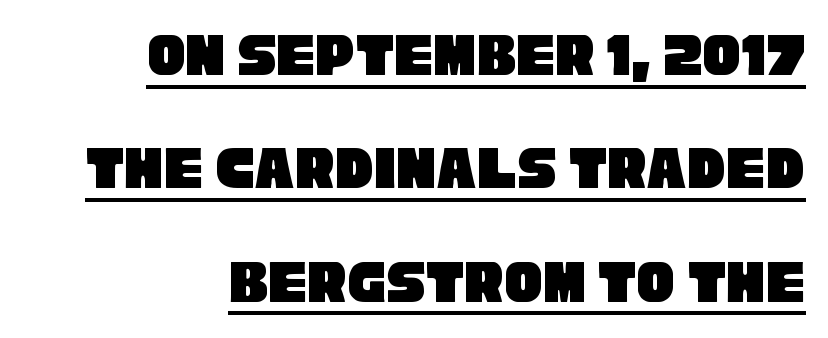
{"serif": "no", "width": "condensed", "stroke_contrast": "low", "x_height": "large", "monospaced": "no", "underline": "yes", "align": "right", "line_spacing_ratio": 1.77, "letter_spacing": "normal", "letter_spacing_em": 0.0, "glyph_px": 64}
